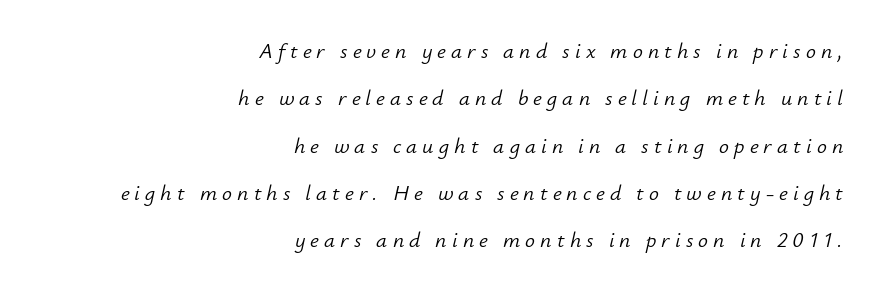
Caption: expanded tracking, letters set apart. The rag falls on the left side of this text block. A bare baseline throughout the passage. The text carries the slant typical of an italic or oblique font. The typesetting does not lean heavy: it is not bold. Rows of type keep a wide berth in the vertical direction.
